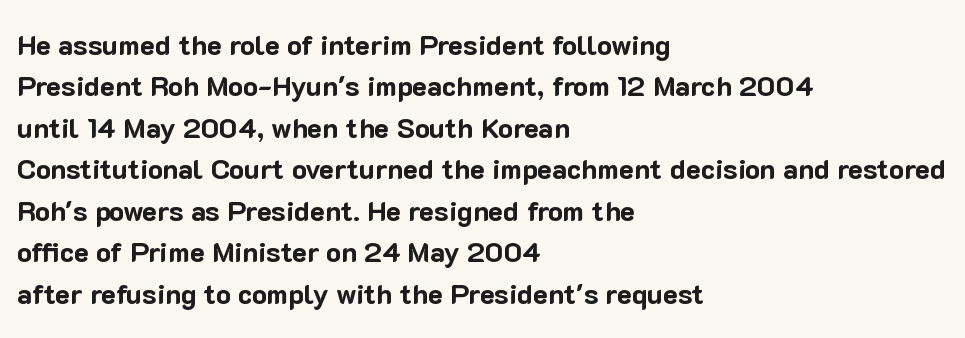
The image shows 28 px bold sans-serif type, upright; set left-aligned, normal line spacing (1.48x), normal letter spacing, not underlined; low stroke contrast and a medium x-height.
